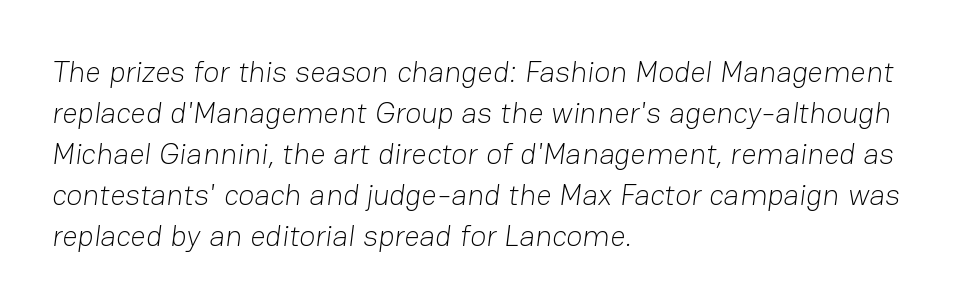
The image shows 30 px light sans-serif type; set left-aligned, normal line spacing (1.37x), normal letter spacing, not underlined; low stroke contrast and a medium x-height.
